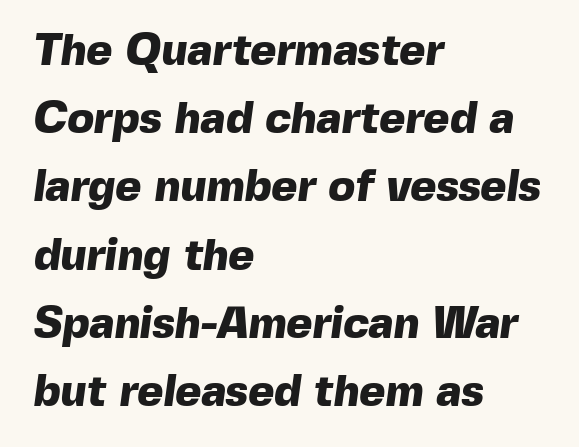
{"serif": "no", "bold": "yes", "weight": "heavy", "width": "normal", "x_height": "medium", "monospaced": "no", "underline": "no", "align": "left", "line_spacing": "normal", "line_spacing_ratio": 1.55, "letter_spacing": "normal", "letter_spacing_em": 0.0, "glyph_px": 44}
